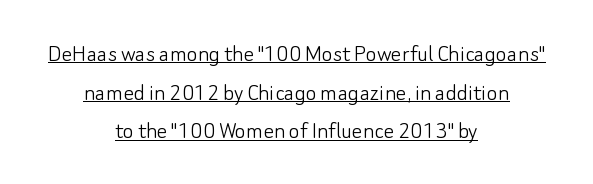
The image shows 26 px text type, upright; set centered, normal line spacing (1.49x), normal letter spacing, underlined.
